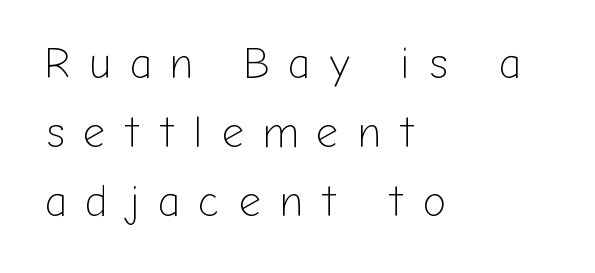
The image shows 43 px light sans-serif type, upright; set left-aligned, normal line spacing (1.61x), unusually wide letter spacing (+0.44 em), not underlined; low stroke contrast and a medium x-height.
